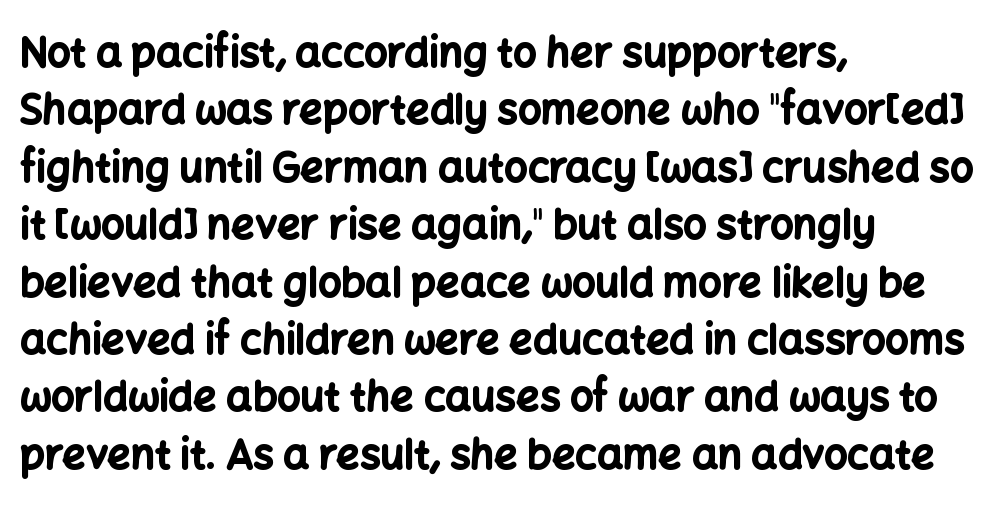
Q: Is the text bold? A: Yes.
Q: Is the text italic (slanted)? A: No, it is upright.
Q: Is the typeface a serif or a sans-serif typeface? A: Sans-serif.
Q: Is the text underlined? A: No.
Q: How is the paragraph aligned? A: Left-aligned.
Q: Is the spacing between letters normal or unusually wide? A: Normal.
Q: Is the spacing between lines tight, normal or loose? A: Normal.
Q: Width (condensed, normal, or wide)? A: Normal.
Q: Stroke contrast? A: Low.
Q: x-height? A: Medium.
Q: Monospaced? A: No.
